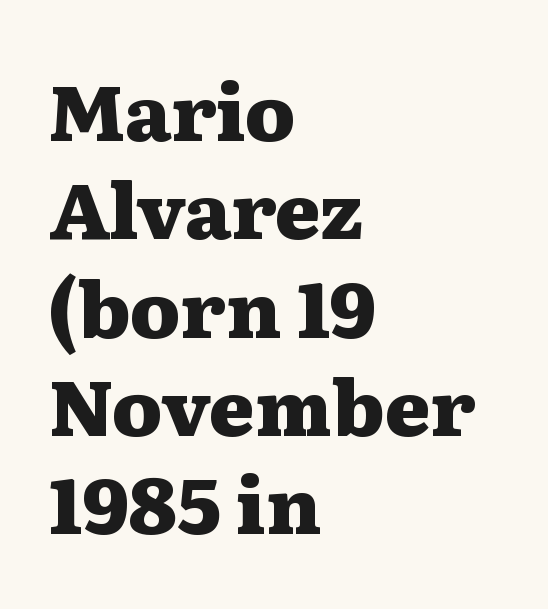
Q: Is the text bold? A: Yes.
Q: Is the text italic (slanted)? A: No, it is upright.
Q: Is the typeface a serif or a sans-serif typeface? A: Serif.
Q: Is the text underlined? A: No.
Q: How is the paragraph aligned? A: Left-aligned.
Q: Is the spacing between letters normal or unusually wide? A: Normal.
Q: Is the spacing between lines tight, normal or loose? A: Normal.
Q: Width (condensed, normal, or wide)? A: Wide.
Q: Stroke contrast? A: Medium.
Q: x-height? A: Medium.
Q: Monospaced? A: No.
